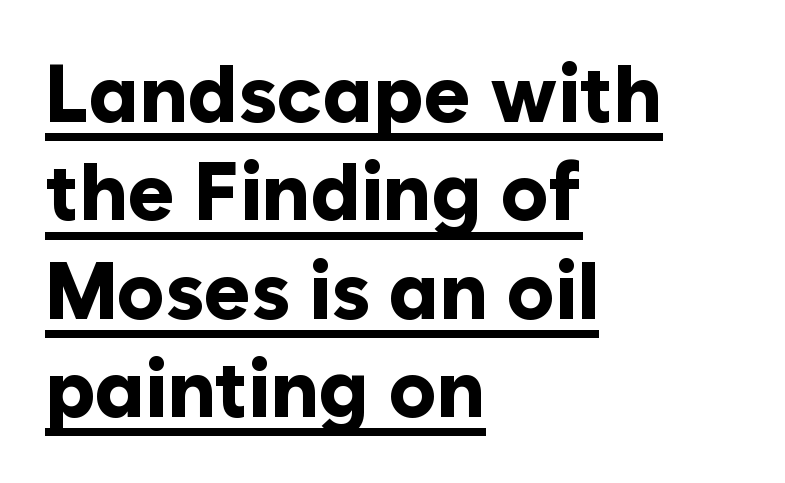
Q: Is the text bold? A: Yes.
Q: Is the text italic (slanted)? A: No, it is upright.
Q: Is the typeface a serif or a sans-serif typeface? A: Sans-serif.
Q: Is the text underlined? A: Yes.
Q: How is the paragraph aligned? A: Left-aligned.
Q: Is the spacing between letters normal or unusually wide? A: Normal.
Q: Width (condensed, normal, or wide)? A: Normal.
Q: Stroke contrast? A: Low.
Q: x-height? A: Medium.
Q: Monospaced? A: No.
